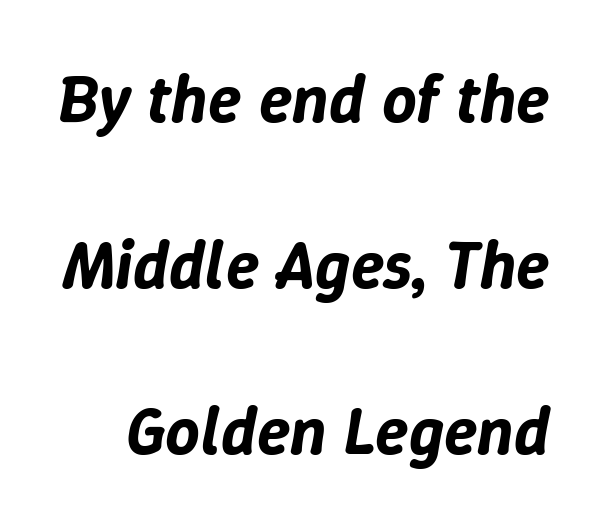
Q: Is the text italic (slanted)? A: Yes, it leans right by about 9 degrees.
Q: Is the text underlined? A: No.
Q: Is the spacing between letters normal or unusually wide? A: Normal.
Q: Is the spacing between lines tight, normal or loose? A: Loose.
Q: Width (condensed, normal, or wide)? A: Normal.
Q: Stroke contrast? A: Low.
Q: x-height? A: Medium.
Q: Monospaced? A: No.
